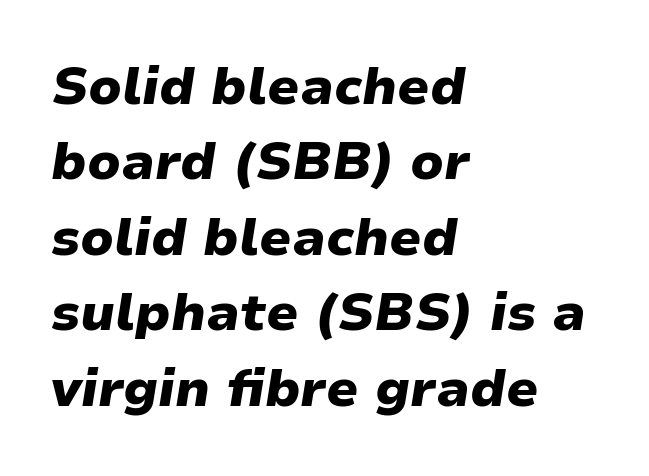
Q: Is the text bold? A: Yes.
Q: Is the text italic (slanted)? A: Yes, it leans right by about 9 degrees.
Q: Is the text underlined? A: No.
Q: How is the paragraph aligned? A: Left-aligned.
Q: Is the spacing between letters normal or unusually wide? A: Normal.
Q: Is the spacing between lines tight, normal or loose? A: Normal.
Q: Width (condensed, normal, or wide)? A: Normal.
Q: Stroke contrast? A: Low.
Q: x-height? A: Medium.
Q: Monospaced? A: No.
